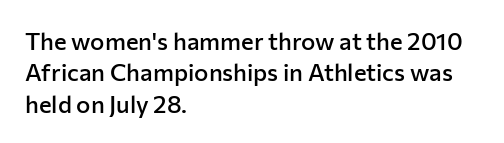
{"italic": "no", "bold": "semi", "underline": "no", "align": "left", "line_spacing": "normal", "line_spacing_ratio": 1.31, "letter_spacing": "normal", "letter_spacing_em": 0.0, "glyph_px": 24}
